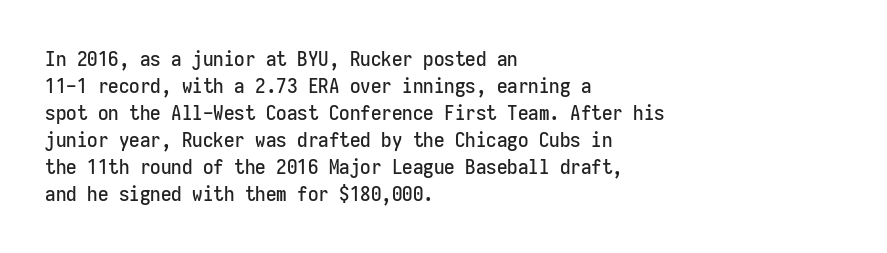
The letters stand straight up with perfectly vertical stems. Tracking here is standard; glyphs follow each other at the usual distance. Whoever set this chose a conventional vertical rhythm. The paragraph has a hard left edge and a soft right edge. Has an underline been added? It has not.
